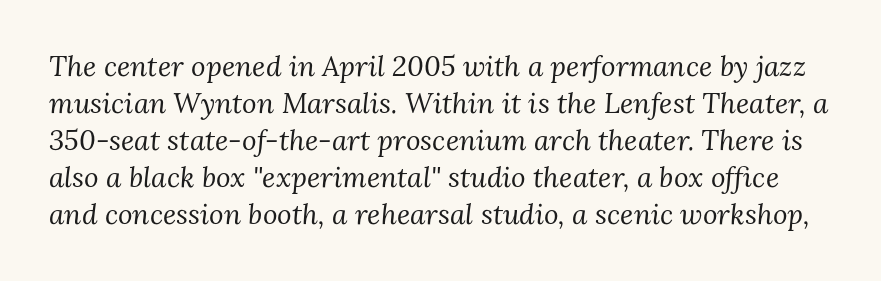
{"serif": "yes", "italic": "yes", "lean": "right", "slant_degrees": 3, "bold": "no", "weight": "regular", "width": "normal", "stroke_contrast": "medium", "x_height": "medium", "monospaced": "no", "underline": "no", "line_spacing": "normal", "line_spacing_ratio": 1.32, "letter_spacing": "normal", "letter_spacing_em": 0.0, "glyph_px": 28}
